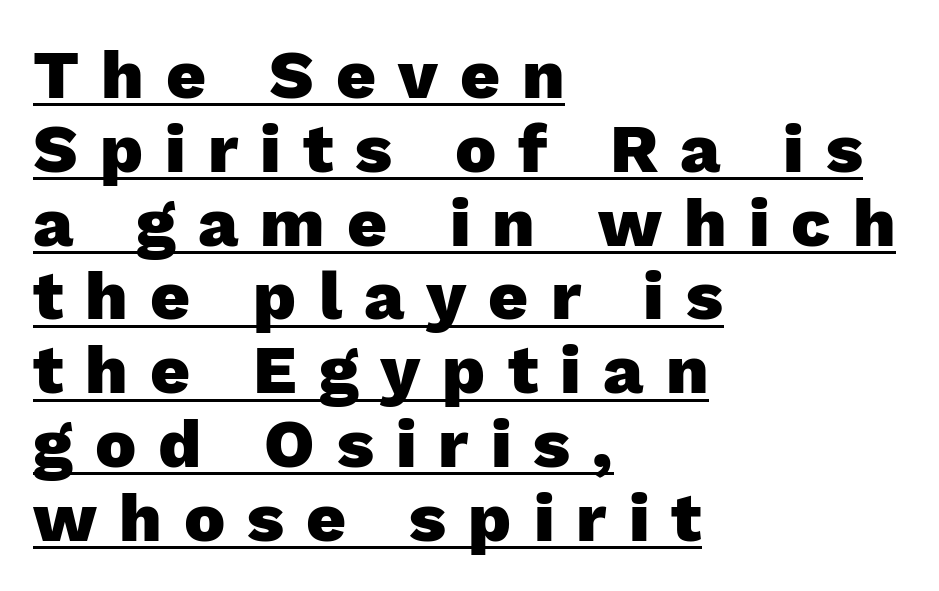
Q: Is the text bold? A: Yes.
Q: Is the text italic (slanted)? A: No, it is upright.
Q: Is the typeface a serif or a sans-serif typeface? A: Sans-serif.
Q: Is the text underlined? A: Yes.
Q: How is the paragraph aligned? A: Left-aligned.
Q: Is the spacing between letters normal or unusually wide? A: Unusually wide.
Q: Is the spacing between lines tight, normal or loose? A: Tight.
Q: Width (condensed, normal, or wide)? A: Normal.
Q: Stroke contrast? A: Low.
Q: x-height? A: Medium.
Q: Monospaced? A: No.
